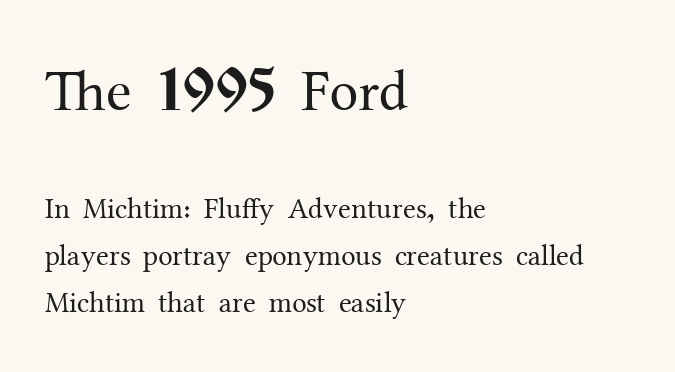
The image shows 58 px regular-weight serif type, upright; set left-aligned, normal line spacing (1.62x), normal letter spacing, not underlined; the first (top) block is 2.0x larger; medium stroke contrast and a medium x-height.
